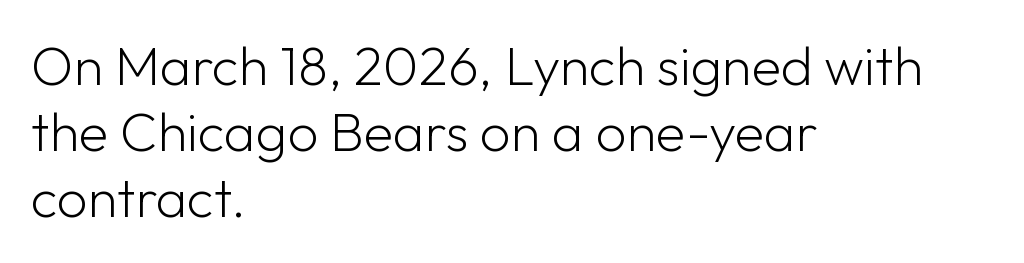
The zone under the glyphs is completely vacant. Posture: straight, roman, zero tilt. Nothing unusual about the tracking: characters are spaced as the font intends. A typesetter would call this proportional, since set widths differ per character. Check where the strokes stop: nothing finishes them off — pure sans. Nothing heavy about these letters — not bold at all.
